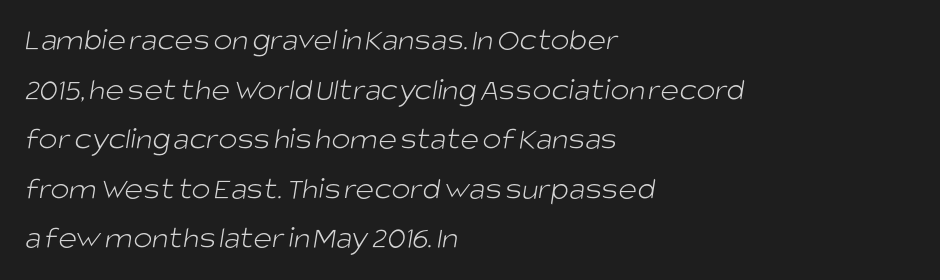
The image shows 32 px light sans-serif type; set left-aligned, normal line spacing (1.55x), normal letter spacing, not underlined; low stroke contrast and a large x-height.
